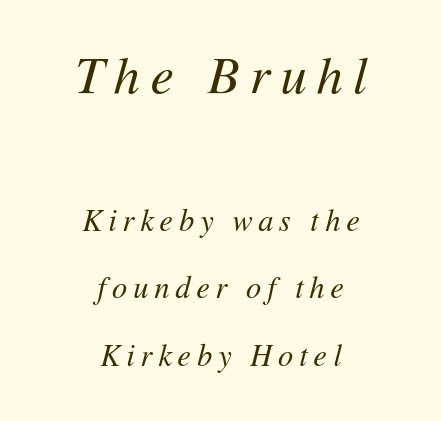
{"italic": "yes", "lean": "right", "slant_degrees": 11, "bold": "no", "weight": "regular", "width": "normal", "stroke_contrast": "medium", "x_height": "medium", "monospaced": "no", "underline": "no", "align": "center", "line_spacing": "loose", "line_spacing_ratio": 2.25, "letter_spacing": "wide", "letter_spacing_em": 0.2, "larger_block": "first", "size_ratio": 1.73, "glyph_px": 52}
